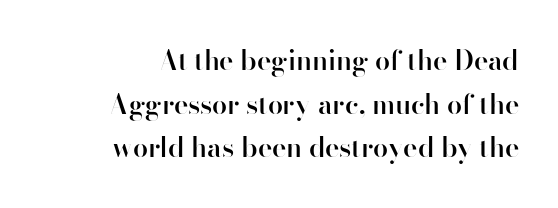
Visually the block forms a straight wall on the right and a jagged coastline on the left. A roman cut, with each character standing at attention. Each new line begins a customary step beneath the previous one. The horizontal fit of the characters is conventional and even. Check under the words: just untouched page.
